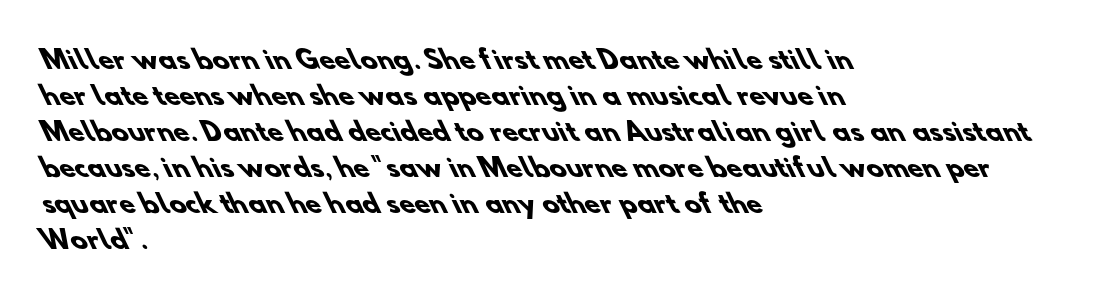
Look at the tracking — it's just the regular setting, nothing added. Honestly, the row spacing looks completely unremarkable. Plain, unruled lines of type. The compositor pushed each line to the left boundary. I'd describe the lettering as bold — thick and assertive.
